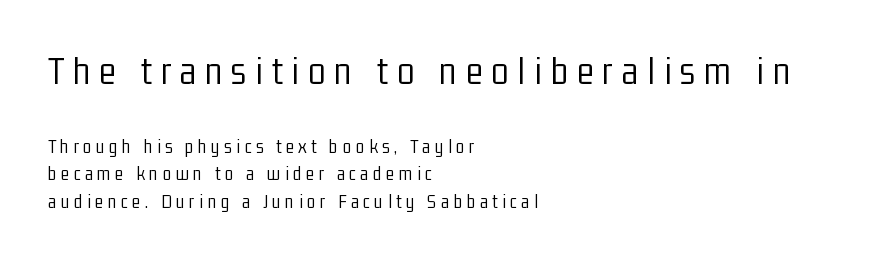
{"serif": "no", "italic": "no", "bold": "no", "weight": "light", "width": "condensed", "stroke_contrast": "low", "x_height": "medium", "monospaced": "no", "underline": "no", "align": "left", "line_spacing": "normal", "line_spacing_ratio": 1.37, "letter_spacing": "wide", "letter_spacing_em": 0.22, "larger_block": "first", "size_ratio": 2.0, "glyph_px": 40}
